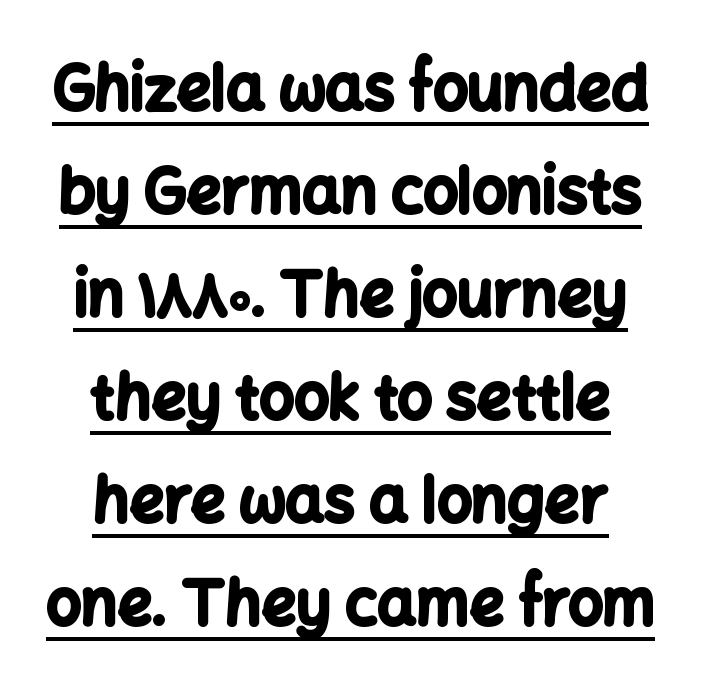
{"serif": "no", "italic": "no", "bold": "yes", "weight": "bold", "width": "normal", "stroke_contrast": "low", "x_height": "medium", "monospaced": "no", "underline": "yes", "align": "center", "line_spacing": "normal", "line_spacing_ratio": 1.69, "letter_spacing": "normal", "letter_spacing_em": 0.0, "glyph_px": 61}
